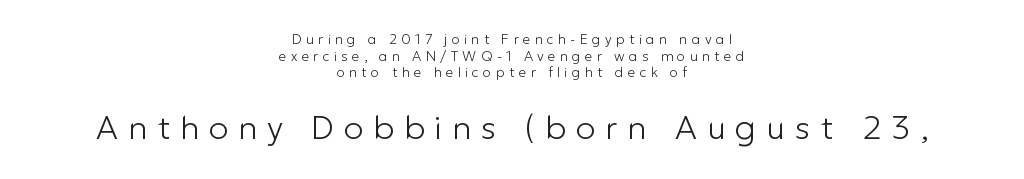
The image shows 33 px light sans-serif type, upright; set centered, line spacing 1.18x, unusually wide letter spacing (+0.3 em), not underlined; the second (bottom) block is 2.36x larger; low stroke contrast and a medium x-height.
